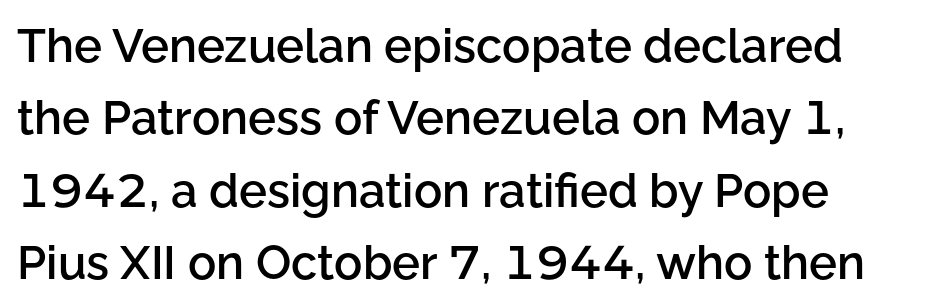
The image shows 47 px semibold sans-serif type, upright; set normal line spacing (1.54x), normal letter spacing, not underlined; low stroke contrast and a medium x-height.
